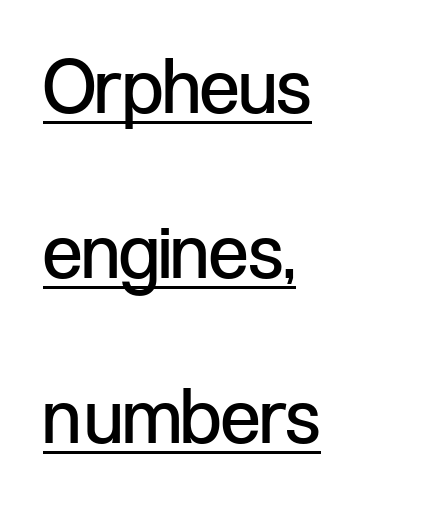
Q: Is the text bold? A: No.
Q: Is the text italic (slanted)? A: No, it is upright.
Q: Is the typeface a serif or a sans-serif typeface? A: Sans-serif.
Q: Is the text underlined? A: Yes.
Q: How is the paragraph aligned? A: Left-aligned.
Q: Is the spacing between letters normal or unusually wide? A: Normal.
Q: Is the spacing between lines tight, normal or loose? A: Loose.
Q: Width (condensed, normal, or wide)? A: Condensed.
Q: Stroke contrast? A: Low.
Q: x-height? A: Medium.
Q: Monospaced? A: No.
